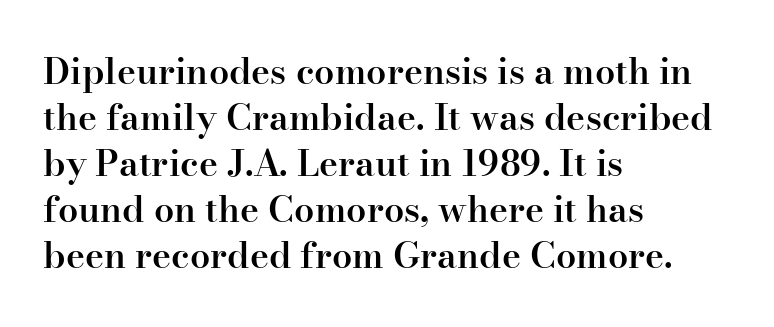
The image shows 36 px semibold serif type, upright; set left-aligned, normal line spacing (1.28x), normal letter spacing, not underlined; high stroke contrast and a small x-height.
